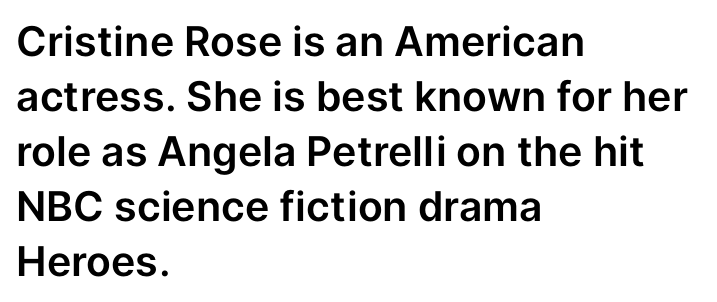
{"serif": "no", "italic": "no", "width": "normal", "stroke_contrast": "low", "x_height": "medium", "monospaced": "no", "underline": "no", "align": "left", "line_spacing": "normal", "line_spacing_ratio": 1.34, "letter_spacing": "normal", "letter_spacing_em": 0.0, "glyph_px": 41}
